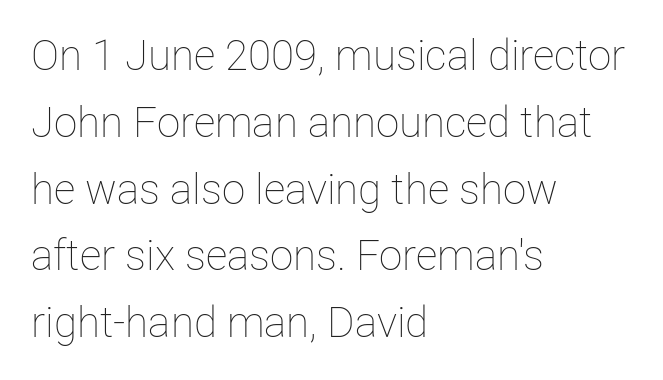
Q: Is the text bold? A: No.
Q: Is the text italic (slanted)? A: No, it is upright.
Q: Is the text underlined? A: No.
Q: How is the paragraph aligned? A: Left-aligned.
Q: Is the spacing between letters normal or unusually wide? A: Normal.
Q: Is the spacing between lines tight, normal or loose? A: Normal.
Q: Width (condensed, normal, or wide)? A: Normal.
Q: Stroke contrast? A: Low.
Q: x-height? A: Medium.
Q: Monospaced? A: No.
